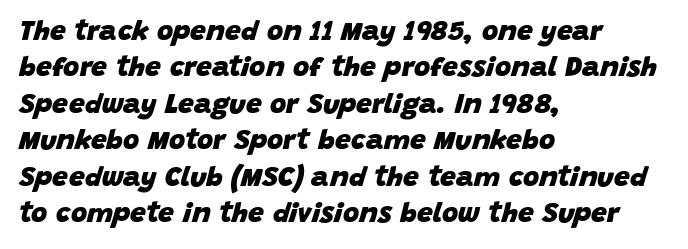
Q: Is the text bold? A: Yes.
Q: Is the text italic (slanted)? A: Yes, it leans right by about 15 degrees.
Q: Is the text underlined? A: No.
Q: How is the paragraph aligned? A: Left-aligned.
Q: Is the spacing between letters normal or unusually wide? A: Normal.
Q: Is the spacing between lines tight, normal or loose? A: Normal.
Q: Width (condensed, normal, or wide)? A: Normal.
Q: Stroke contrast? A: Low.
Q: x-height? A: Large.
Q: Monospaced? A: No.
